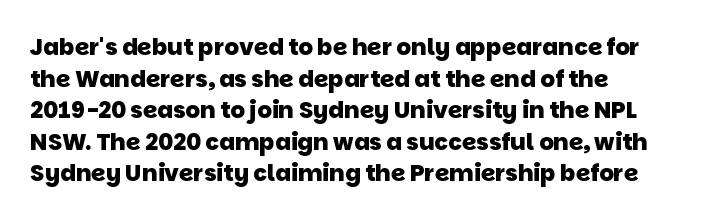
Q: Is the text bold? A: Yes.
Q: Is the text underlined? A: No.
Q: How is the paragraph aligned? A: Left-aligned.
Q: Is the spacing between letters normal or unusually wide? A: Normal.
Q: Is the spacing between lines tight, normal or loose? A: Normal.
